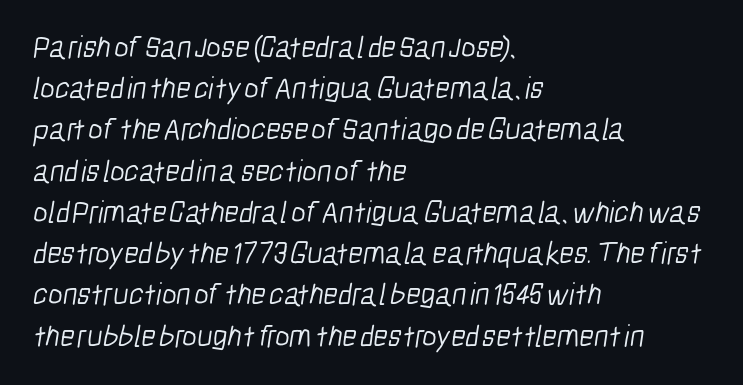
The image shows 31 px light, condensed sans-serif type; set left-aligned, normal line spacing (1.33x), normal letter spacing, not underlined; low stroke contrast and a medium x-height.
